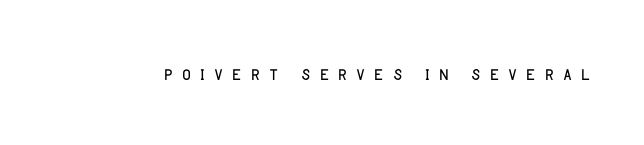
Q: Is the text bold? A: No.
Q: Is the text italic (slanted)? A: No, it is upright.
Q: Is the text underlined? A: No.
Q: Is the spacing between letters normal or unusually wide? A: Unusually wide.
